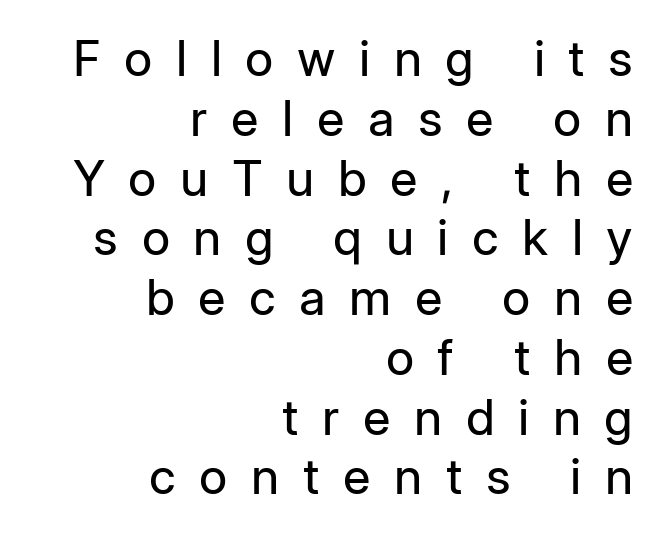
Q: Is the text bold? A: No.
Q: Is the text italic (slanted)? A: No, it is upright.
Q: Is the typeface a serif or a sans-serif typeface? A: Sans-serif.
Q: Is the text underlined? A: No.
Q: How is the paragraph aligned? A: Right-aligned.
Q: Is the spacing between letters normal or unusually wide? A: Unusually wide.
Q: Width (condensed, normal, or wide)? A: Normal.
Q: Stroke contrast? A: Low.
Q: x-height? A: Medium.
Q: Monospaced? A: No.
